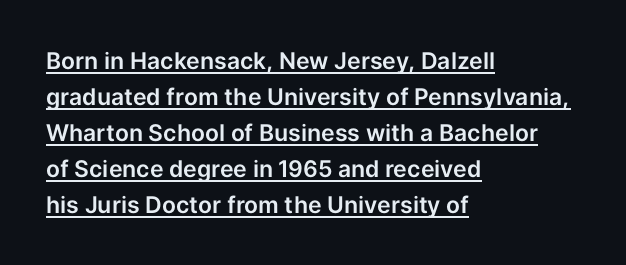
Quick note: not italic, upright. Like a heading marked for emphasis, these lines bear an underscore. Nothing unusual about the tracking: characters are spaced as the font intends. Notice how descenders clear the ascenders below comfortably — that's standard leading.
